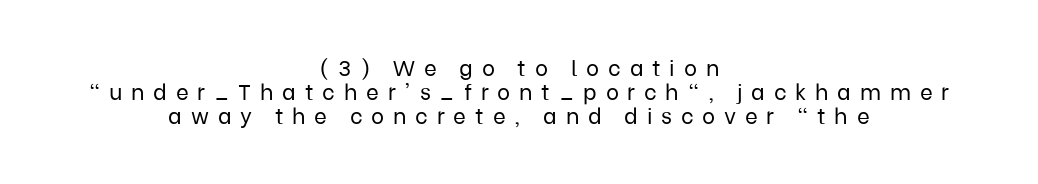
The image shows 22 px text type, upright; set centered, tight line spacing (1.09x), unusually wide letter spacing (+0.4 em), not underlined.
